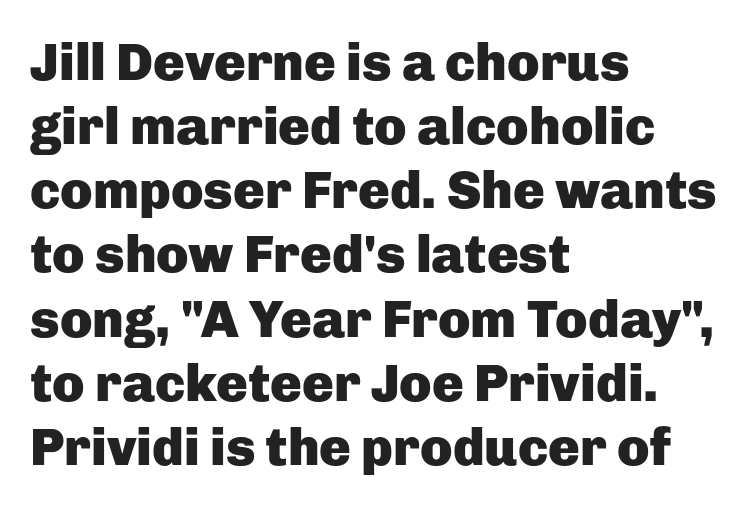
It's the straight-up-and-down kind of type. Strokes here are thick enough to call this a true bold. Typographically, this falls in the sans-serif category. Spacing verdict: proportional, widths tailored to each character. The specimen omits any rule beneath the text block's lines. The rag falls on the right side of this text block.
